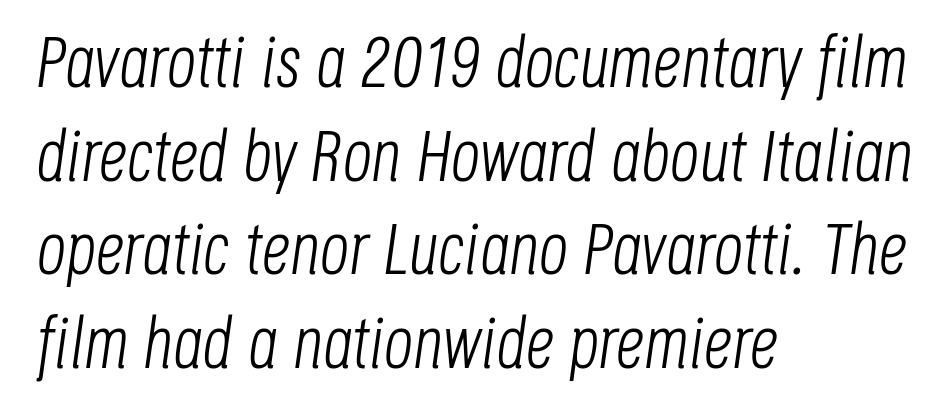
The image shows 72 px light, condensed type, italic (leaning right); set left-aligned, normal line spacing (1.3x), normal letter spacing, not underlined; low stroke contrast and a large x-height.
